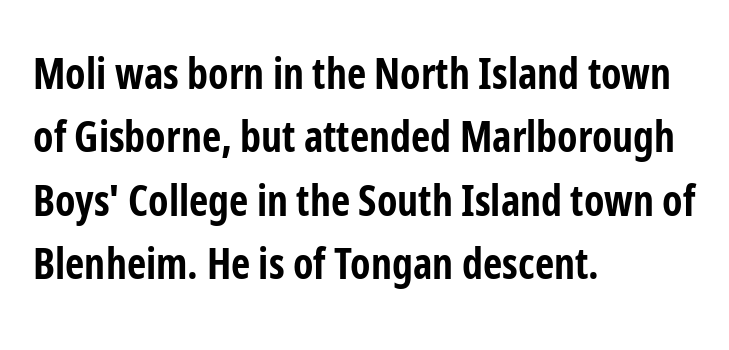
{"serif": "no", "italic": "no", "bold": "yes", "weight": "bold", "width": "condensed", "stroke_contrast": "low", "x_height": "medium", "monospaced": "no", "underline": "no", "align": "left", "line_spacing": "normal", "line_spacing_ratio": 1.51, "letter_spacing": "normal", "letter_spacing_em": 0.0, "glyph_px": 42}
